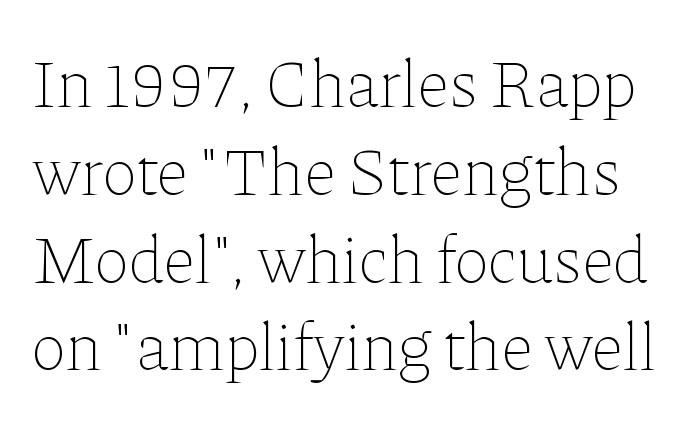
Letters rest on an invisible, unmarked baseline. The weight would be labelled regular, book, light, or lighter still. Compared with typical paragraphs, the rows here are spaced about the same. A typesetter would call this zero additional tracking.
